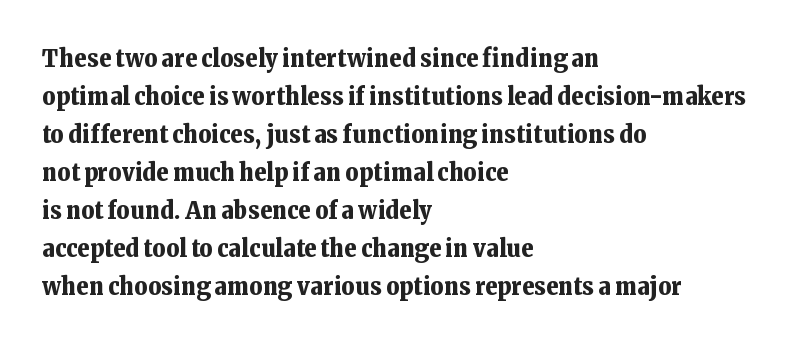
{"italic": "no", "bold": "yes", "underline": "no", "align": "left", "line_spacing": "normal", "line_spacing_ratio": 1.52, "letter_spacing": "normal", "letter_spacing_em": 0.0, "glyph_px": 25}
